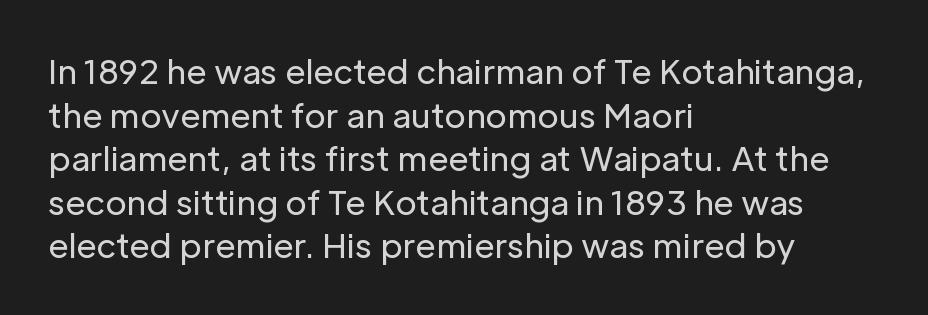
{"serif": "no", "italic": "no", "bold": "no", "weight": "regular", "width": "normal", "stroke_contrast": "low", "x_height": "medium", "monospaced": "no", "underline": "no", "align": "left", "line_spacing": "normal", "line_spacing_ratio": 1.32, "letter_spacing": "normal", "letter_spacing_em": 0.0, "glyph_px": 33}
